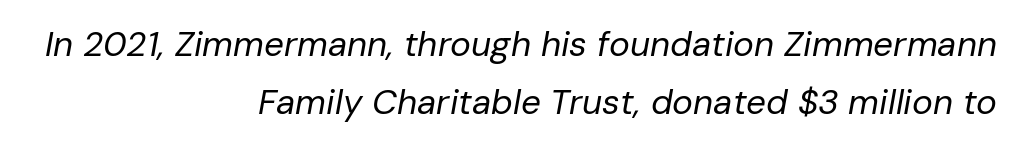
The image shows 35 px regular-weight type, italic (leaning right); set right-aligned, normal line spacing (1.65x), normal letter spacing, not underlined; low stroke contrast and a medium x-height.
